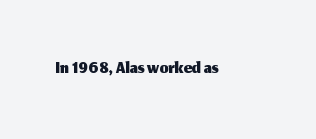
A sans-serif font was chosen for this passage. Default kerning and tracking; the words read as compact shapes. Is this a fixed-width face? No — the glyphs have proportional, varying widths. The lettering stays uniformly vertical, giving the passage a roman look.
